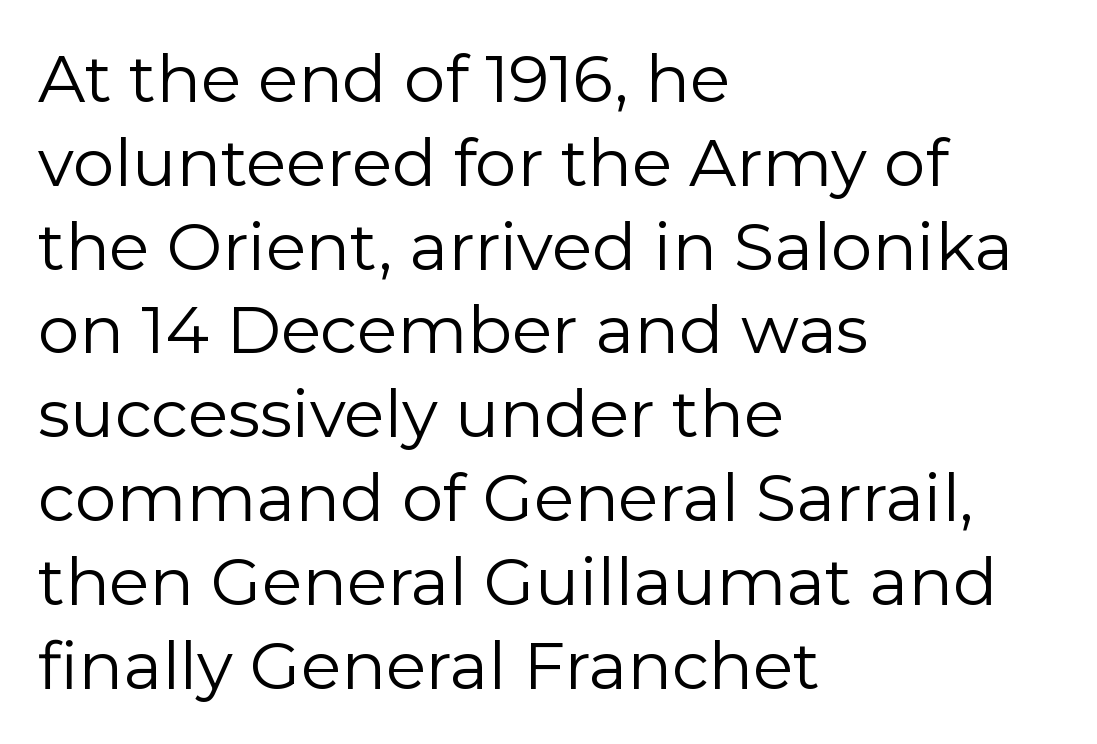
Q: Is the text bold? A: No.
Q: Is the text italic (slanted)? A: No, it is upright.
Q: Is the typeface a serif or a sans-serif typeface? A: Sans-serif.
Q: Is the text underlined? A: No.
Q: How is the paragraph aligned? A: Left-aligned.
Q: Is the spacing between letters normal or unusually wide? A: Normal.
Q: Is the spacing between lines tight, normal or loose? A: Normal.
Q: Width (condensed, normal, or wide)? A: Normal.
Q: Stroke contrast? A: Low.
Q: x-height? A: Medium.
Q: Monospaced? A: No.
